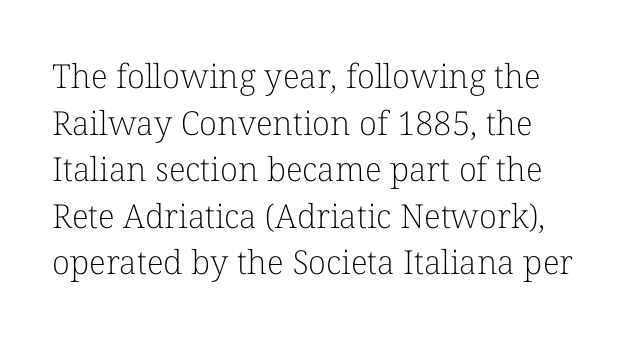
Q: Is the text bold? A: No.
Q: Is the text italic (slanted)? A: No, it is upright.
Q: Is the typeface a serif or a sans-serif typeface? A: Serif.
Q: Is the text underlined? A: No.
Q: How is the paragraph aligned? A: Left-aligned.
Q: Is the spacing between letters normal or unusually wide? A: Normal.
Q: Is the spacing between lines tight, normal or loose? A: Normal.
Q: Width (condensed, normal, or wide)? A: Normal.
Q: Stroke contrast? A: Low.
Q: x-height? A: Medium.
Q: Monospaced? A: No.
